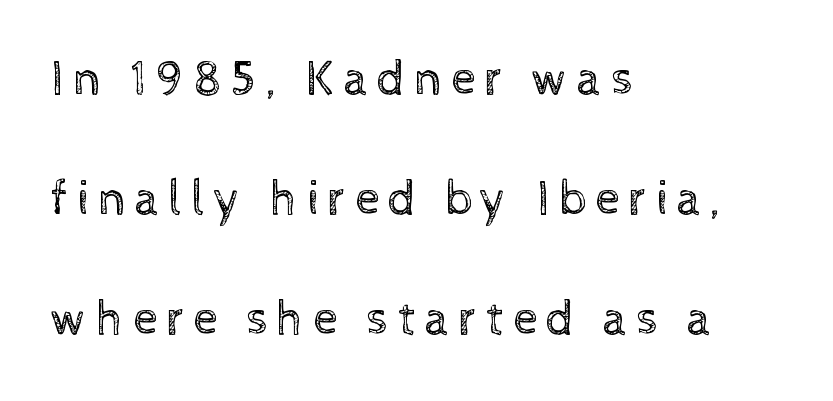
The image shows 49 px regular-weight type, upright; set left-aligned, loose line spacing (2.45x), not underlined; a medium x-height.
